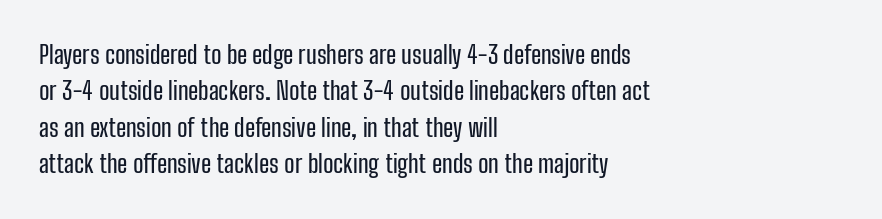
Plain, unruled lines of type. The type is set solid horizontally, with unmodified tracking. Tall strokes in this sample are plumb rather than angled. Regarding leading, the lines here are spaced in the standard way.
